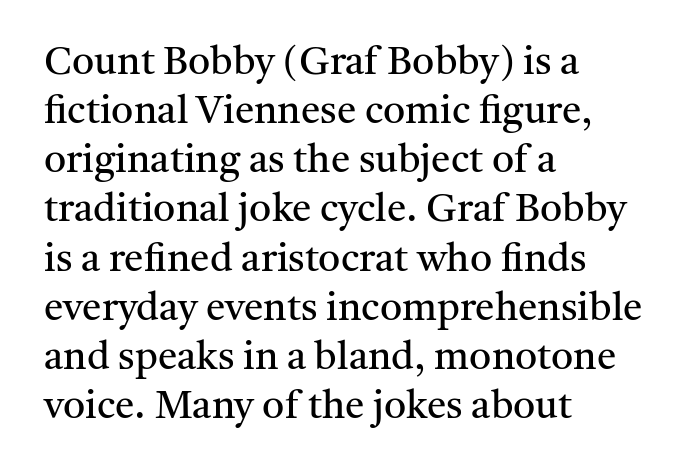
Character widths vary here, with narrow letters taking less room than wide ones. Line beginnings align vertically; line endings do not. Does extra space separate the letters? No, they use regular spacing. Unlike a clean sans, this face finishes its strokes with serifs.
